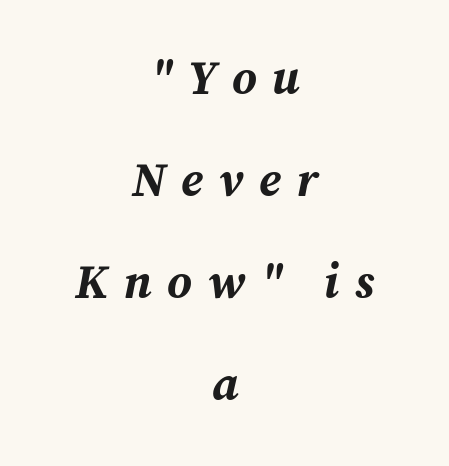
{"italic": "yes", "lean": "right", "slant_degrees": 12, "bold": "yes", "weight": "bold", "width": "normal", "stroke_contrast": "medium", "x_height": "medium", "monospaced": "no", "underline": "no", "align": "center", "line_spacing": "loose", "line_spacing_ratio": 2.17, "letter_spacing": "wide", "letter_spacing_em": 0.33, "glyph_px": 47}
